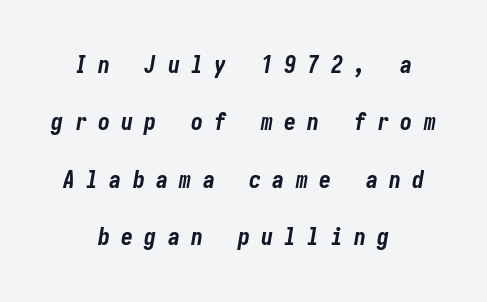
The image shows 24 px bold type, italic (leaning right); set centered, loose line spacing (2.39x), unusually wide letter spacing (+0.47 em), not underlined.
